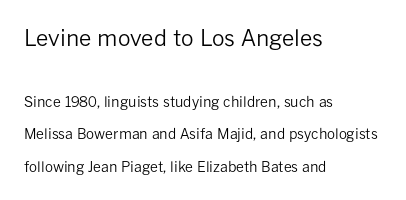
The weight tops out at a normal text grade. Style check: upright. The text block is weighted toward the left margin, trailing off unevenly rightward. Tracking here is standard; glyphs follow each other at the usual distance. Typesetter's note — upper block bumped up in size, lower block left smaller.
